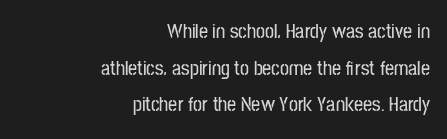
{"italic": "no", "underline": "no", "align": "right", "line_spacing_ratio": 1.83, "letter_spacing": "normal", "letter_spacing_em": 0.0, "glyph_px": 20}
